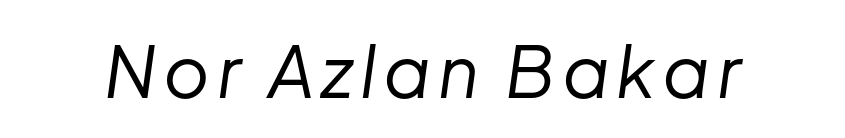
{"italic": "yes", "lean": "right", "slant_degrees": 8, "bold": "no", "weight": "regular", "width": "normal", "stroke_contrast": "low", "x_height": "medium", "monospaced": "no", "underline": "no", "glyph_px": 71}
